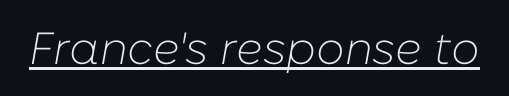
Honestly, the underline is the first thing you notice here. Each word holds together tightly as a unit, with standard inter-letter gaps. The rendering uses natural spacing where letterforms have individual widths. No letter is thick-stroked: the sample isn't bold. You can tell it's italic because the verticals aren't actually vertical.
